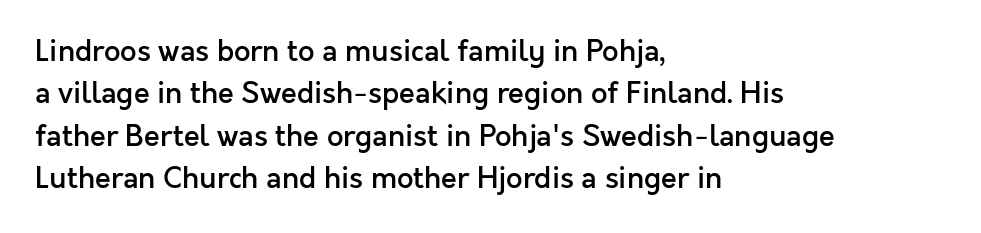
Q: Is the text bold? A: Semi-bold.
Q: Is the text italic (slanted)? A: No, it is upright.
Q: Is the typeface a serif or a sans-serif typeface? A: Sans-serif.
Q: Is the text underlined? A: No.
Q: How is the paragraph aligned? A: Left-aligned.
Q: Is the spacing between letters normal or unusually wide? A: Normal.
Q: Is the spacing between lines tight, normal or loose? A: Normal.
Q: Width (condensed, normal, or wide)? A: Normal.
Q: x-height? A: Medium.
Q: Monospaced? A: No.
